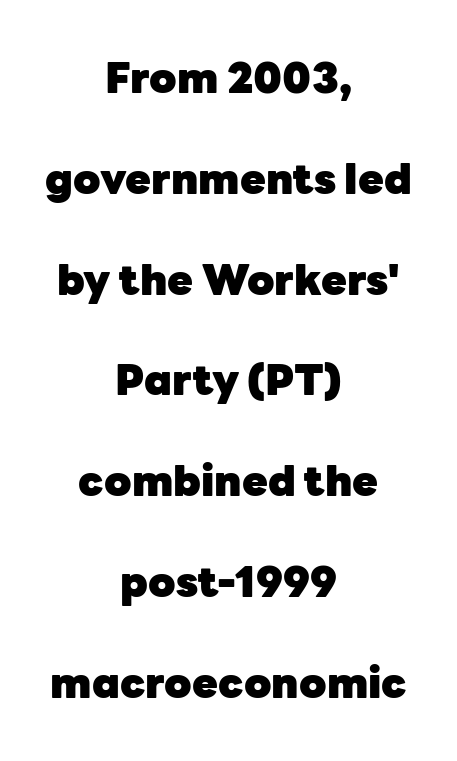
{"serif": "no", "italic": "no", "bold": "yes", "weight": "heavy", "width": "normal", "stroke_contrast": "low", "x_height": "medium", "monospaced": "no", "underline": "no", "align": "center", "line_spacing": "loose", "line_spacing_ratio": 2.4, "letter_spacing": "normal", "letter_spacing_em": 0.0, "glyph_px": 42}
